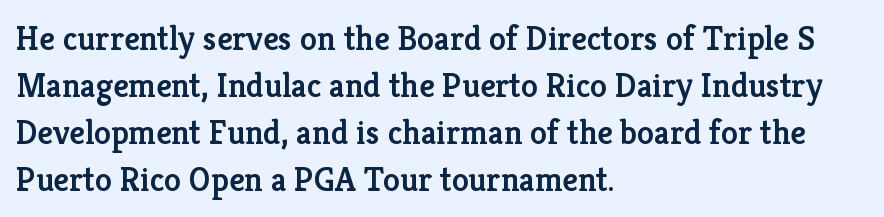
The image shows 34 px semibold serif type, upright; set left-aligned, normal line spacing (1.38x), normal letter spacing, not underlined; low stroke contrast and a medium x-height.
